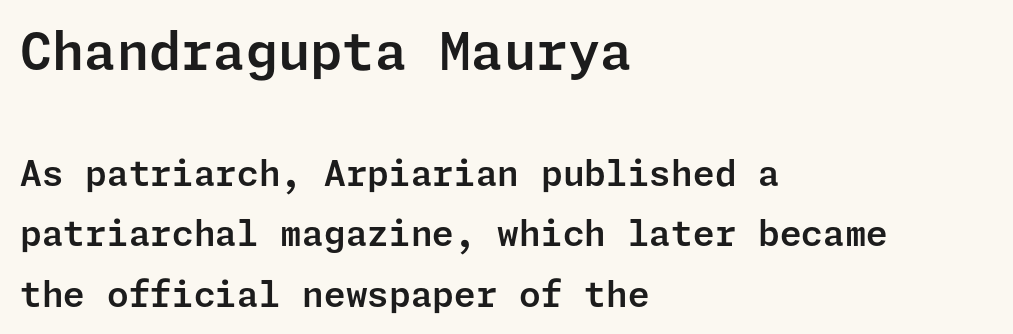
The foot of each line stays bare and open. The face used here is rendered with its standard letterfit. In CSS terms this would be text-align: left. Does the bottom block carry the larger type? No, the top block does. Nope, not italic — everything's standing straight.
